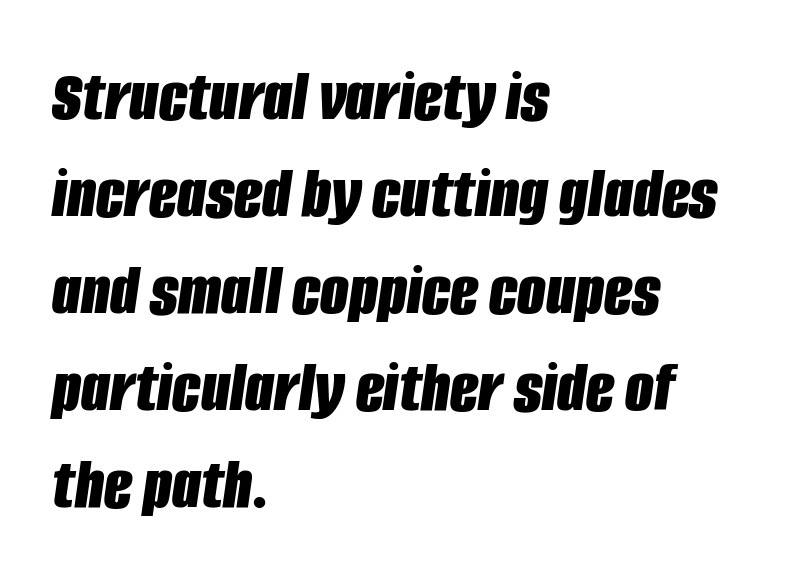
The image shows 74 px bold, condensed type, italic (leaning right); set left-aligned, normal line spacing (1.31x), normal letter spacing, not underlined; low stroke contrast and a large x-height.
